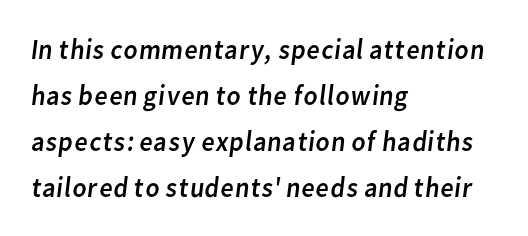
{"serif": "no", "bold": "no", "weight": "regular", "width": "normal", "stroke_contrast": "low", "x_height": "medium", "monospaced": "no", "underline": "no", "align": "left", "line_spacing": "normal", "line_spacing_ratio": 1.59, "letter_spacing": "normal", "letter_spacing_em": 0.0, "glyph_px": 29}
